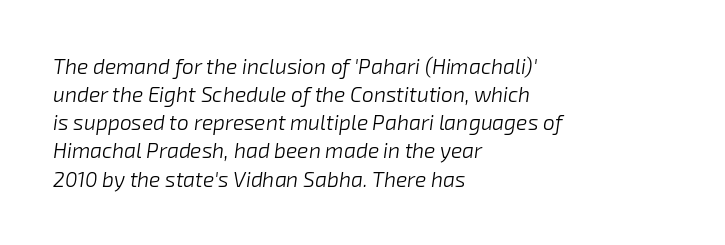
Letters rest on an invisible, unmarked baseline. The paragraph has a hard left edge and a soft right edge. The lettering tilts uniformly, giving the passage an italic look. Short note: letters normally spaced. The typesetting does not lean heavy: it is not bold. In terms of leading, this rendering sits right in the middle.
